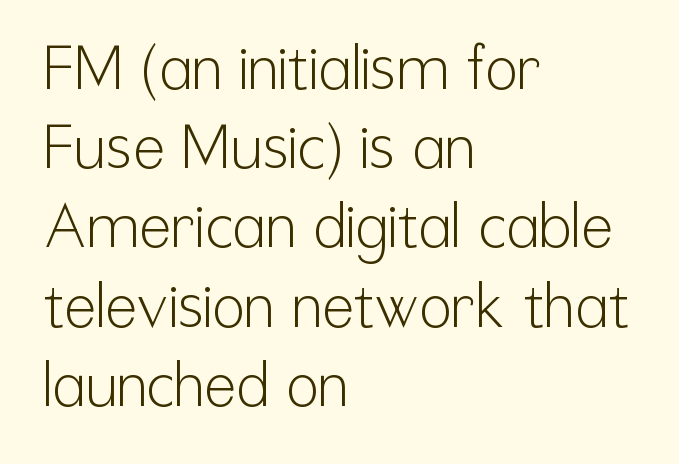
{"serif": "no", "italic": "no", "bold": "no", "weight": "light", "width": "condensed", "stroke_contrast": "low", "x_height": "medium", "monospaced": "no", "underline": "no", "align": "left", "line_spacing": "normal", "line_spacing_ratio": 1.32, "letter_spacing": "normal", "letter_spacing_em": 0.0, "glyph_px": 60}
